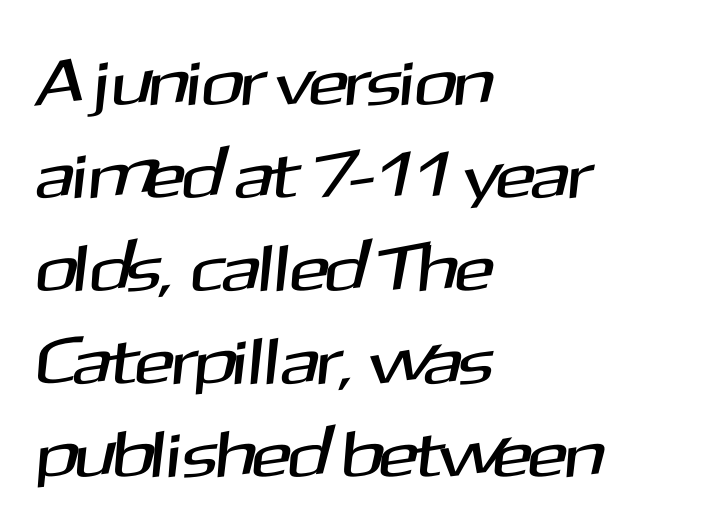
{"serif": "no", "width": "normal", "stroke_contrast": "medium", "x_height": "medium", "monospaced": "no", "underline": "no", "align": "left", "line_spacing": "normal", "line_spacing_ratio": 1.41, "letter_spacing": "normal", "letter_spacing_em": 0.0, "glyph_px": 66}
